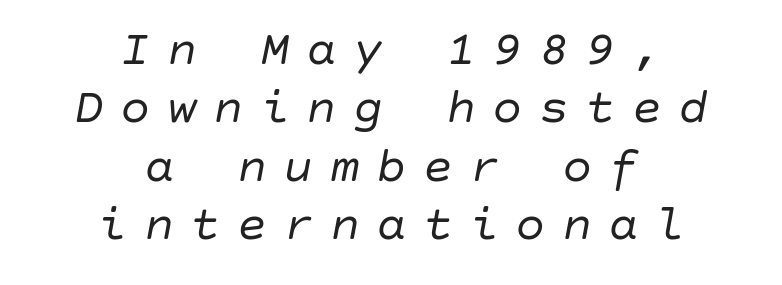
Bare-footed words on every line. The letterforms stand isolated, each surrounded by extra space. The rendering positions every line midway between the sides. Weight: regular or lighter.
